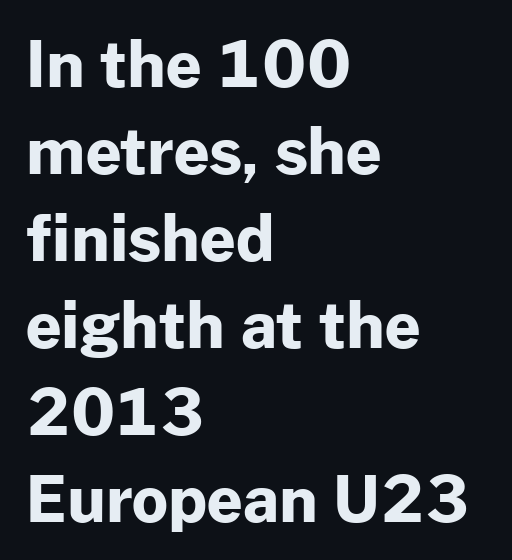
The image shows 63 px bold sans-serif type, upright; set left-aligned, normal line spacing (1.38x), normal letter spacing, not underlined; low stroke contrast and a medium x-height.
